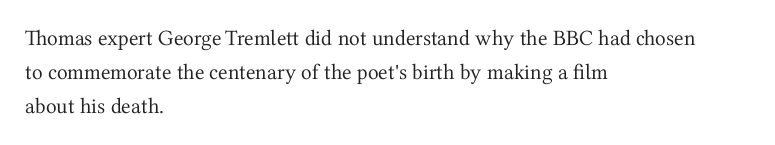
Q: Is the text bold? A: No.
Q: Is the text italic (slanted)? A: No, it is upright.
Q: Is the text underlined? A: No.
Q: How is the paragraph aligned? A: Left-aligned.
Q: Is the spacing between letters normal or unusually wide? A: Normal.
Q: Is the spacing between lines tight, normal or loose? A: Normal.
